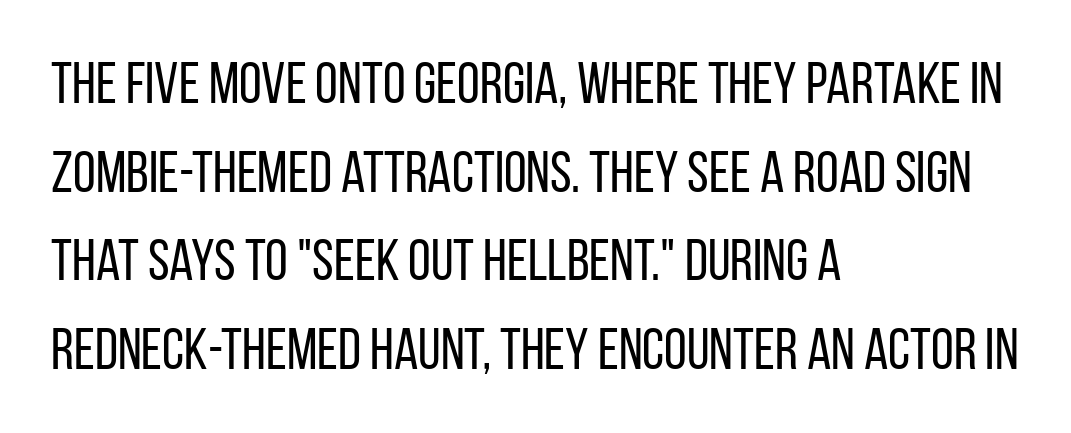
Does the copy run flush right? No — it runs flush left. The passage shown is typeset with a sans-serif family. Is there much room between lines? A standard amount, neither cramped nor airy. The face used here is proportionally spaced, like ordinary book or web type.
